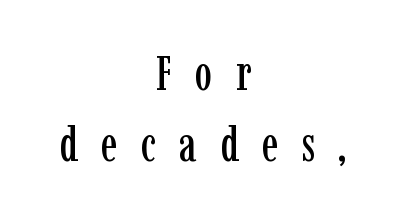
{"serif": "yes", "italic": "no", "width": "condensed", "stroke_contrast": "low", "x_height": "medium", "monospaced": "no", "underline": "no", "align": "center", "line_spacing": "normal", "line_spacing_ratio": 1.44, "letter_spacing": "wide", "letter_spacing_em": 0.47, "glyph_px": 49}
